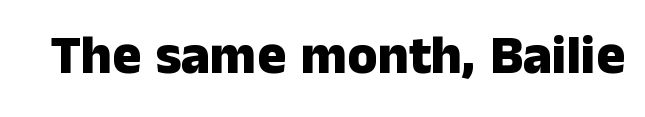
Grotesque or geometric, the face here clearly has no serifs. Observe the ordinary spacing: letters are neighbours, not strangers. Does the lettering tilt? It doesn't — this is upright. A dark, heavy texture on the line: the type is bold. Here the designer chose a conventional face with non-uniform glyph widths.
